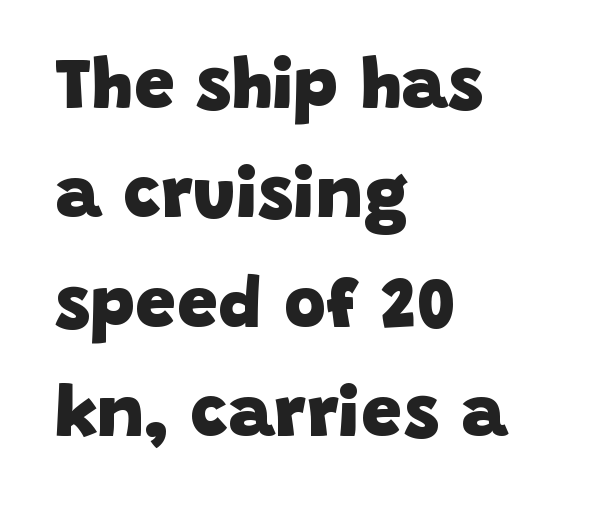
{"serif": "no", "bold": "yes", "weight": "heavy", "width": "normal", "stroke_contrast": "low", "x_height": "large", "monospaced": "no", "underline": "no", "align": "left", "line_spacing": "normal", "line_spacing_ratio": 1.52, "letter_spacing": "normal", "letter_spacing_em": 0.0, "glyph_px": 72}
